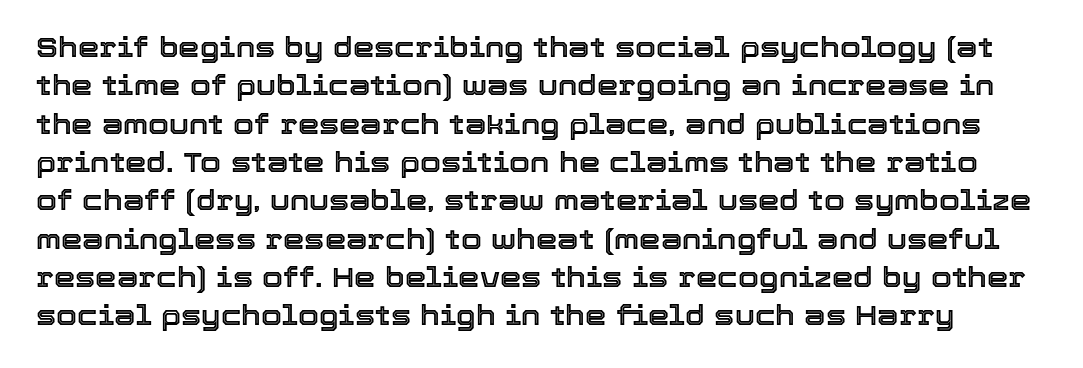
Interline gaps are of average width in this sample. Short note: letters normally spaced. Nobody drew a line under any word here. Nope, not italic — everything's standing straight.
